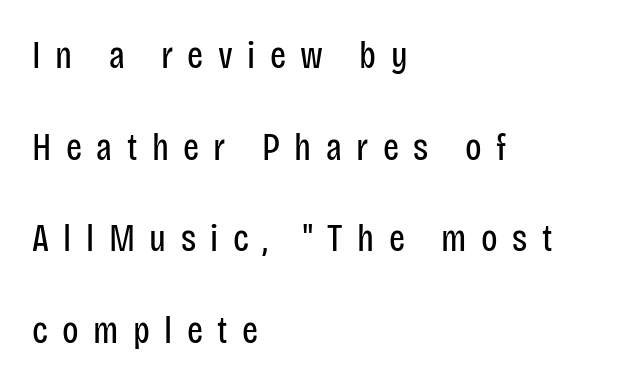
{"serif": "no", "italic": "no", "bold": "no", "weight": "regular", "width": "condensed", "stroke_contrast": "low", "x_height": "large", "monospaced": "no", "underline": "no", "align": "left", "line_spacing": "loose", "line_spacing_ratio": 2.41, "letter_spacing": "wide", "letter_spacing_em": 0.38, "glyph_px": 38}
